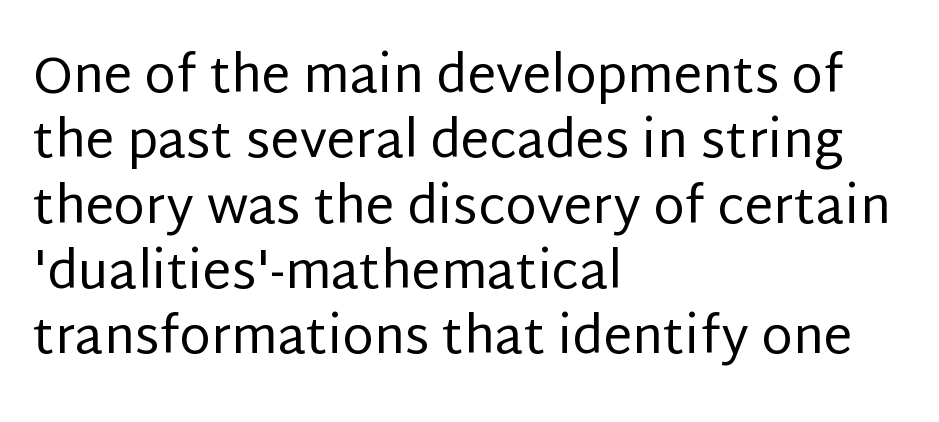
Each word holds together tightly as a unit, with standard inter-letter gaps. The font's upright variant was chosen for this text. Casual observation: everything's shoved over to the left. Think of a printed novel: that variable character pitch is what you see here. Unmarked baselines from the first word to the last.
